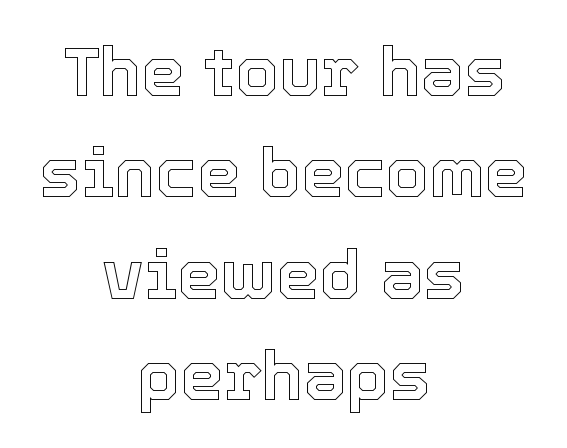
Q: Is the text italic (slanted)? A: No, it is upright.
Q: Is the text underlined? A: No.
Q: How is the paragraph aligned? A: Centered.
Q: Is the spacing between letters normal or unusually wide? A: Normal.
Q: Is the spacing between lines tight, normal or loose? A: Normal.
Q: Width (condensed, normal, or wide)? A: Normal.
Q: x-height? A: Medium.
Q: Monospaced? A: No.
